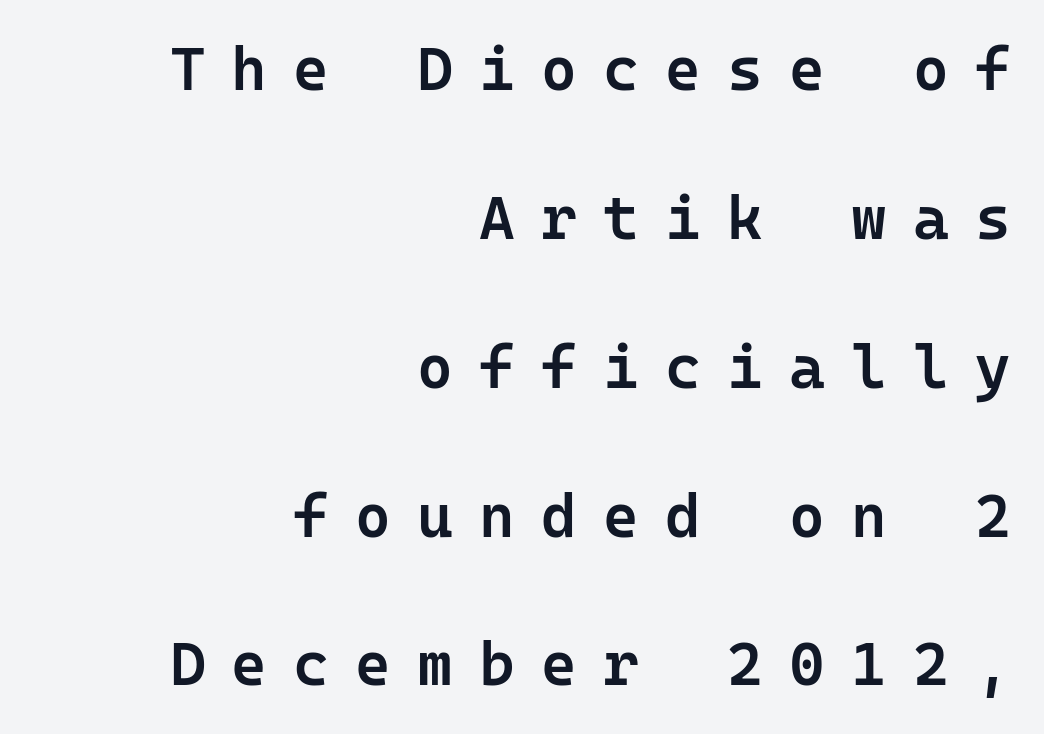
Is the type bold? Partly — it's a semibold, heavier than regular but not fully bold. This block would shrink considerably if given ordinary leading; it's expanded now. This rendering widens character spacing well past its baseline value. Each row of text sits above clean, open space. In CSS terms this would be text-align: right. Ordinary non-slanted type is in use.
